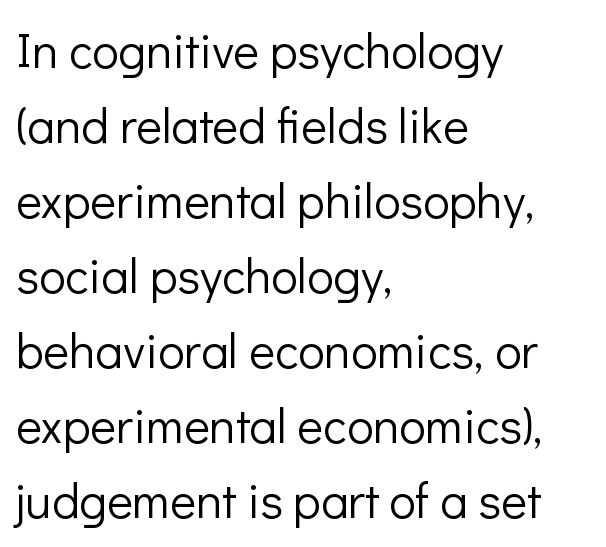
The image shows 49 px light sans-serif type, upright; set left-aligned, normal line spacing (1.53x), normal letter spacing, not underlined; low stroke contrast and a medium x-height.
